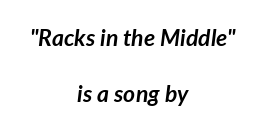
Q: Is the text bold? A: Yes.
Q: Is the text italic (slanted)? A: Yes, it leans right by about 7 degrees.
Q: Is the text underlined? A: No.
Q: How is the paragraph aligned? A: Centered.
Q: Is the spacing between letters normal or unusually wide? A: Normal.
Q: Is the spacing between lines tight, normal or loose? A: Loose.
